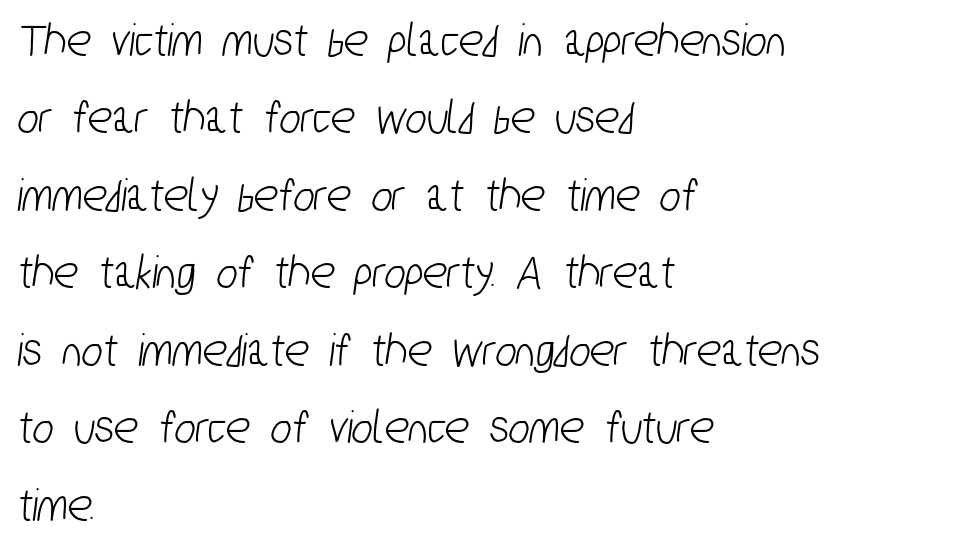
The image shows 50 px condensed sans-serif type; set left-aligned, normal line spacing (1.55x), normal letter spacing, not underlined; low stroke contrast and a medium x-height.
